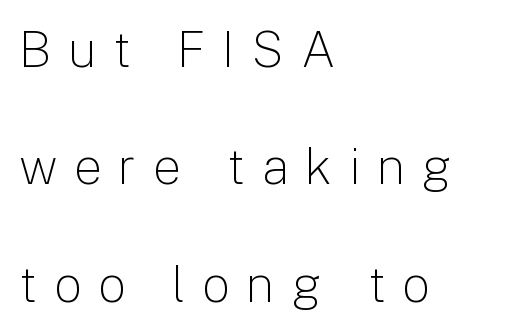
{"serif": "no", "italic": "no", "bold": "no", "weight": "light", "width": "normal", "stroke_contrast": "low", "x_height": "medium", "monospaced": "no", "underline": "no", "align": "left", "line_spacing": "loose", "line_spacing_ratio": 2.35, "letter_spacing": "wide", "letter_spacing_em": 0.33, "glyph_px": 50}
